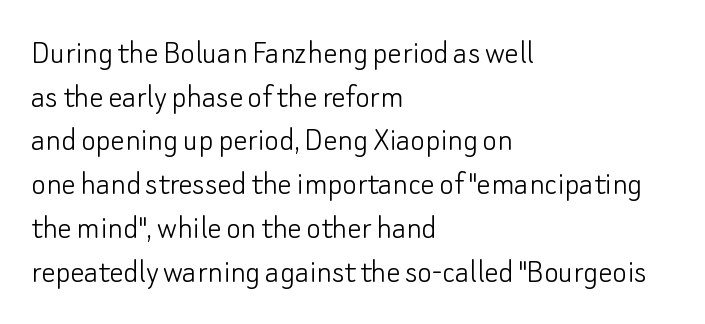
The image shows 35 px light sans-serif type, upright; set left-aligned, normal line spacing (1.25x), normal letter spacing, not underlined; low stroke contrast and a small x-height.
